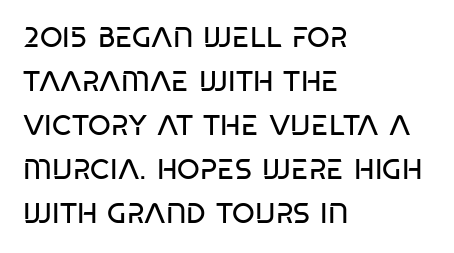
{"serif": "no", "italic": "no", "bold": "no", "weight": "regular", "width": "condensed", "stroke_contrast": "low", "x_height": "large", "monospaced": "no", "underline": "no", "align": "left", "line_spacing": "normal", "line_spacing_ratio": 1.52, "letter_spacing": "normal", "letter_spacing_em": 0.0, "glyph_px": 29}
